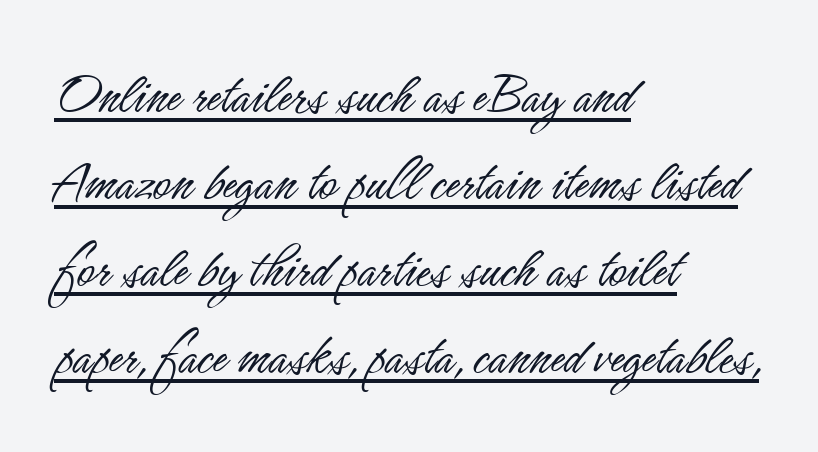
Q: Is the text bold? A: No.
Q: Is the text italic (slanted)? A: Yes.
Q: Is the typeface a serif or a sans-serif typeface? A: Sans-serif.
Q: Is the text underlined? A: Yes.
Q: How is the paragraph aligned? A: Left-aligned.
Q: Is the spacing between letters normal or unusually wide? A: Normal.
Q: Is the spacing between lines tight, normal or loose? A: Normal.
Q: Width (condensed, normal, or wide)? A: Condensed.
Q: Stroke contrast? A: Low.
Q: x-height? A: Small.
Q: Monospaced? A: No.
